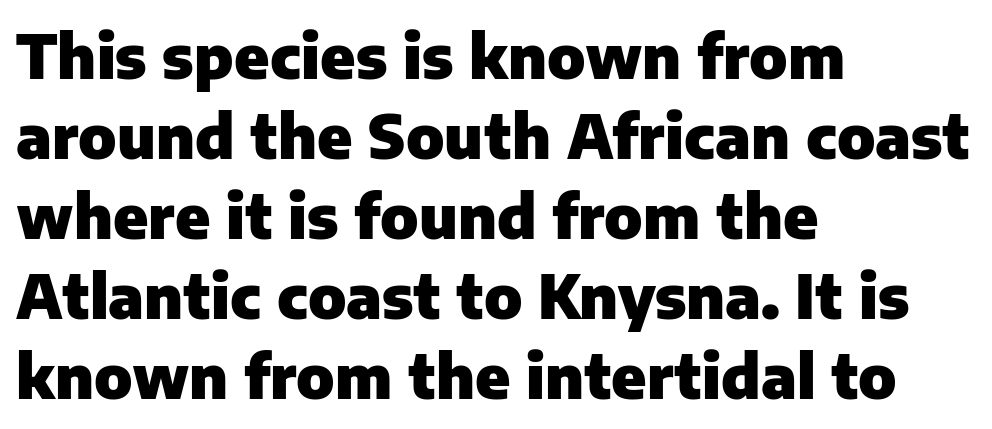
{"serif": "no", "italic": "no", "bold": "yes", "weight": "heavy", "width": "normal", "stroke_contrast": "low", "x_height": "medium", "monospaced": "no", "underline": "no", "align": "left", "line_spacing": "normal", "line_spacing_ratio": 1.31, "letter_spacing": "normal", "letter_spacing_em": 0.0, "glyph_px": 61}
